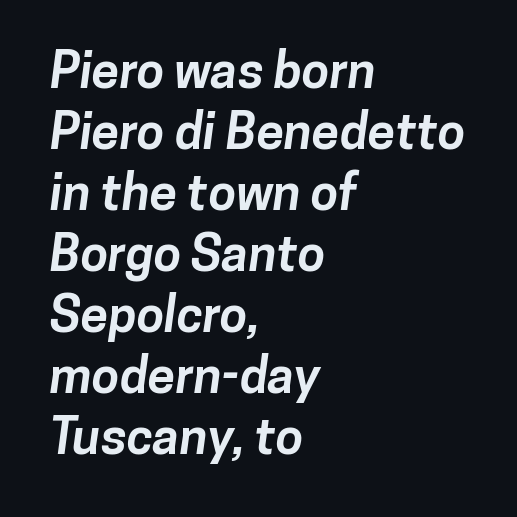
{"serif": "no", "bold": "yes", "weight": "bold", "width": "normal", "stroke_contrast": "low", "x_height": "medium", "monospaced": "no", "underline": "no", "align": "left", "line_spacing_ratio": 1.22, "letter_spacing": "normal", "letter_spacing_em": 0.0, "glyph_px": 50}
